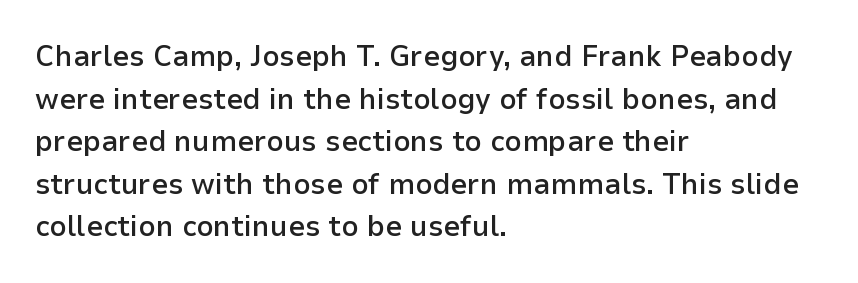
Q: Is the text bold? A: Semi-bold.
Q: Is the text italic (slanted)? A: No, it is upright.
Q: Is the typeface a serif or a sans-serif typeface? A: Sans-serif.
Q: Is the text underlined? A: No.
Q: How is the paragraph aligned? A: Left-aligned.
Q: Is the spacing between letters normal or unusually wide? A: Normal.
Q: Is the spacing between lines tight, normal or loose? A: Normal.
Q: Width (condensed, normal, or wide)? A: Normal.
Q: Stroke contrast? A: Low.
Q: x-height? A: Medium.
Q: Monospaced? A: No.
